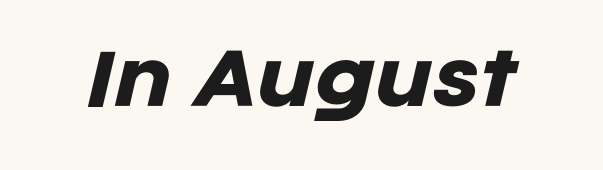
The image shows 69 px heavy type, italic (leaning right); set normal letter spacing, not underlined; low stroke contrast and a large x-height.
